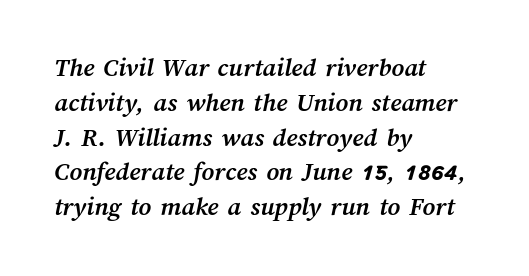
Q: Is the text bold? A: Yes.
Q: Is the text underlined? A: No.
Q: How is the paragraph aligned? A: Left-aligned.
Q: Is the spacing between letters normal or unusually wide? A: Normal.
Q: Is the spacing between lines tight, normal or loose? A: Normal.
